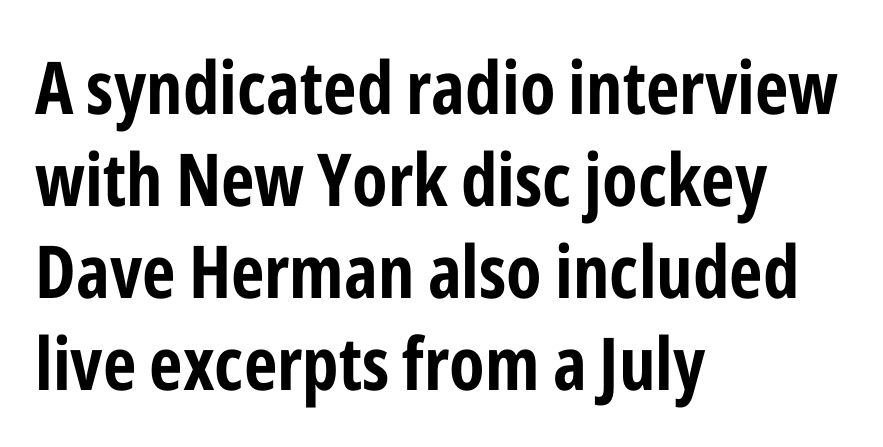
Q: Is the text bold? A: Yes.
Q: Is the text italic (slanted)? A: No, it is upright.
Q: Is the typeface a serif or a sans-serif typeface? A: Sans-serif.
Q: Is the text underlined? A: No.
Q: How is the paragraph aligned? A: Left-aligned.
Q: Is the spacing between letters normal or unusually wide? A: Normal.
Q: Is the spacing between lines tight, normal or loose? A: Normal.
Q: Width (condensed, normal, or wide)? A: Condensed.
Q: Stroke contrast? A: Low.
Q: x-height? A: Medium.
Q: Monospaced? A: No.
